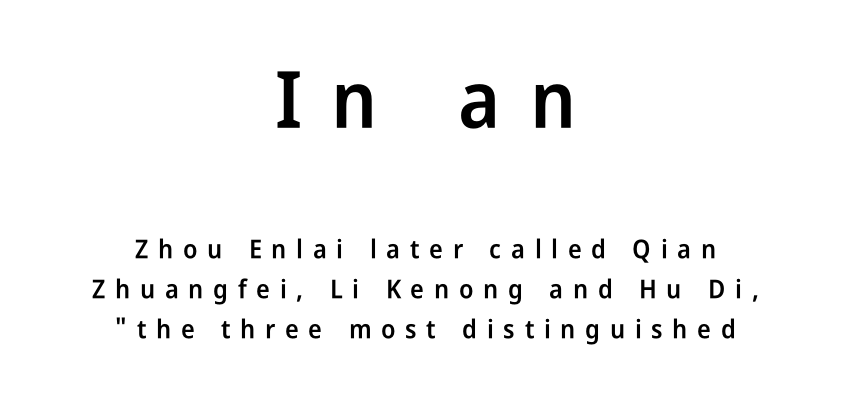
{"serif": "no", "italic": "no", "bold": "semi", "weight": "semibold", "width": "condensed", "stroke_contrast": "low", "x_height": "medium", "monospaced": "no", "underline": "no", "align": "center", "line_spacing": "normal", "line_spacing_ratio": 1.53, "letter_spacing": "wide", "letter_spacing_em": 0.37, "larger_block": "first", "size_ratio": 3.04, "glyph_px": 79}
